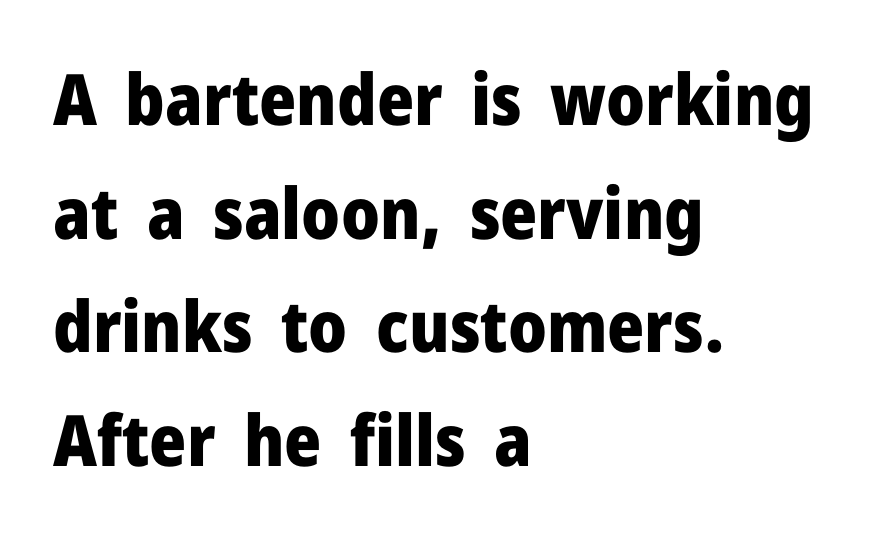
{"serif": "no", "italic": "no", "bold": "yes", "weight": "heavy", "width": "normal", "stroke_contrast": "low", "x_height": "medium", "monospaced": "no", "underline": "no", "align": "left", "line_spacing": "normal", "line_spacing_ratio": 1.6, "letter_spacing": "normal", "letter_spacing_em": 0.0, "glyph_px": 71}
